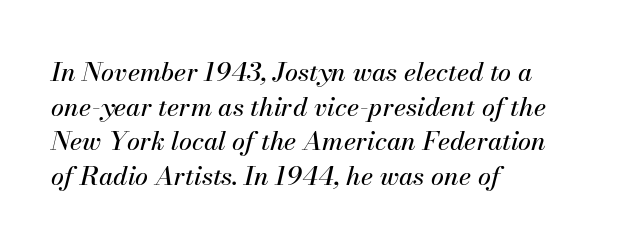
The image shows 26 px text type, italic (leaning right); set left-aligned, normal line spacing (1.33x), normal letter spacing, not underlined.
